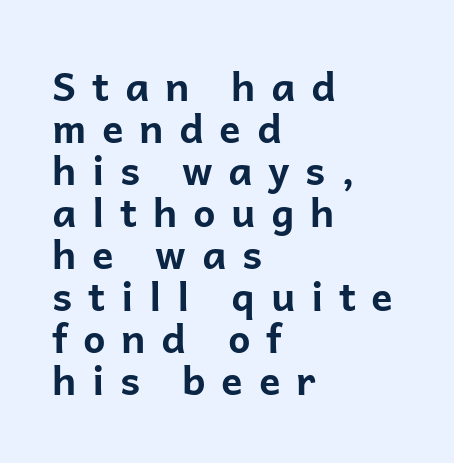
The image shows 40 px bold sans-serif type, upright; set left-aligned, tight line spacing (1.05x), unusually wide letter spacing (+0.39 em), not underlined; low stroke contrast and a medium x-height.
